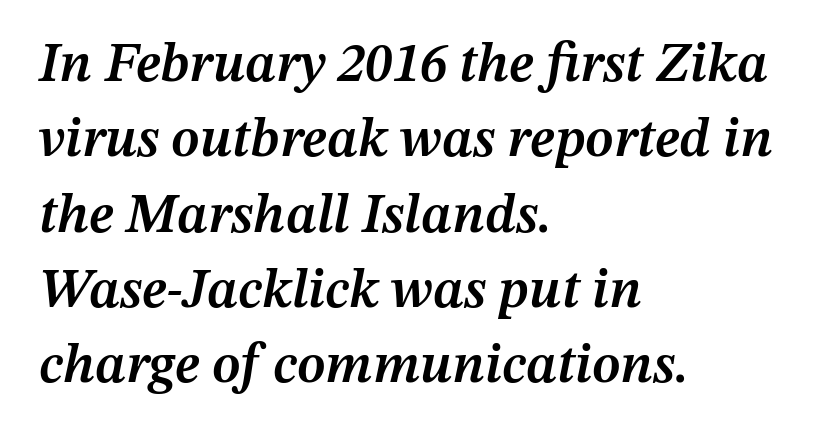
The image shows 55 px semibold type, italic (leaning right); set left-aligned, normal line spacing (1.37x), normal letter spacing, not underlined; medium stroke contrast and a medium x-height.
